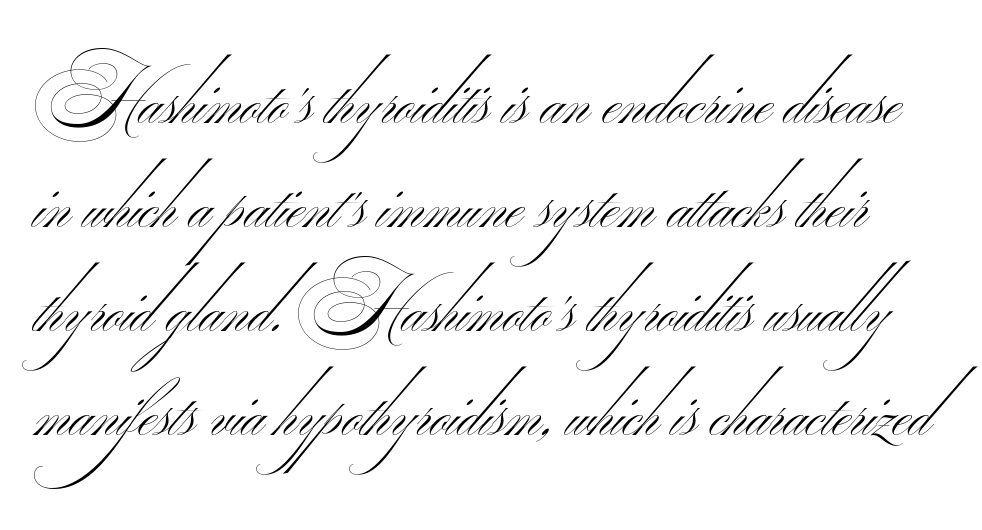
Q: Is the text bold? A: No.
Q: Is the typeface a serif or a sans-serif typeface? A: Sans-serif.
Q: Is the text underlined? A: No.
Q: Is the spacing between letters normal or unusually wide? A: Normal.
Q: Is the spacing between lines tight, normal or loose? A: Normal.
Q: Width (condensed, normal, or wide)? A: Wide.
Q: Stroke contrast? A: Medium.
Q: Monospaced? A: No.
